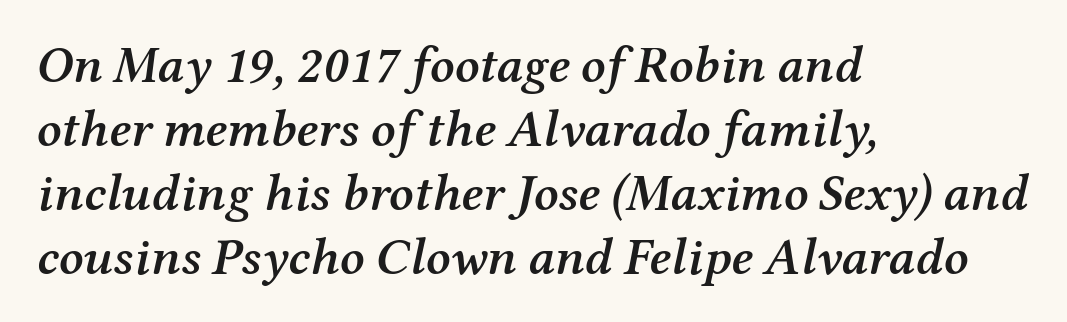
Q: Is the text bold? A: Semi-bold.
Q: Is the text italic (slanted)? A: Yes, it leans right by about 12 degrees.
Q: Is the typeface a serif or a sans-serif typeface? A: Serif.
Q: Is the text underlined? A: No.
Q: How is the paragraph aligned? A: Left-aligned.
Q: Is the spacing between letters normal or unusually wide? A: Normal.
Q: Width (condensed, normal, or wide)? A: Normal.
Q: Stroke contrast? A: Medium.
Q: x-height? A: Medium.
Q: Monospaced? A: No.
